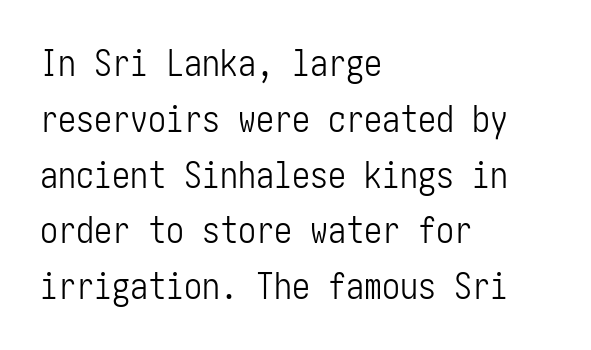
The compositor pushed each line to the left boundary. No letter is thick-stroked: the sample isn't bold. Nope, no serifs anywhere on these letters. Students, note that the glyphs here touch the page at normal intervals. You can tell it's not italic because the verticals are truly vertical.
